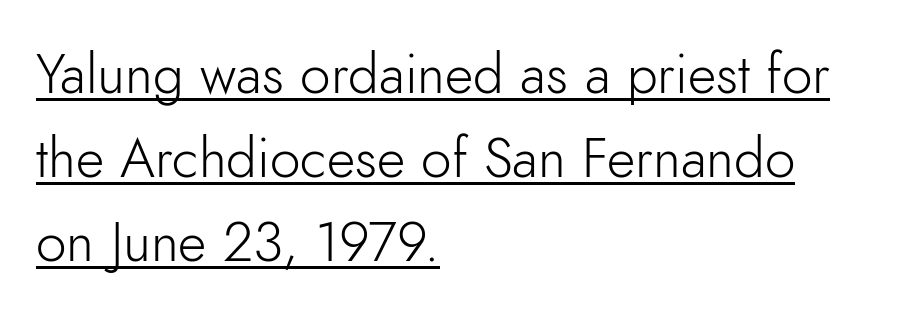
These lines are rendered in a variable-pitch font. These lines are set flush left with a ragged right edge. This is underlined copy, the kind a proofreader might mark for attention. Heft: none added — not bold.
